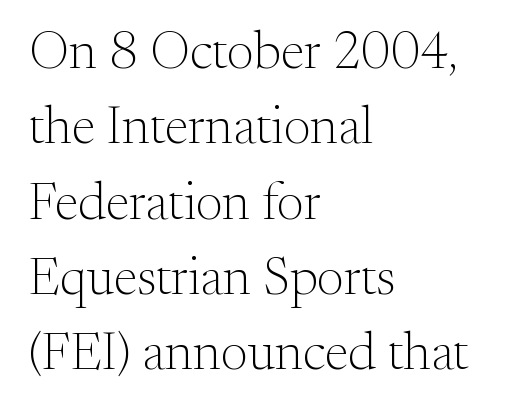
The image shows 53 px light serif type, upright; set left-aligned, normal line spacing (1.42x), normal letter spacing, not underlined; medium stroke contrast and a small x-height.
